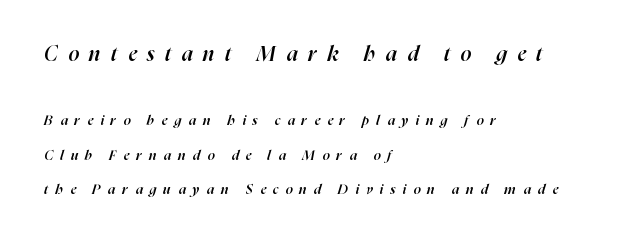
{"italic": "yes", "lean": "right", "slant_degrees": 16, "bold": "semi", "underline": "no", "align": "left", "line_spacing": "loose", "line_spacing_ratio": 2.48, "letter_spacing": "wide", "letter_spacing_em": 0.5, "larger_block": "first", "size_ratio": 1.5, "glyph_px": 21}
